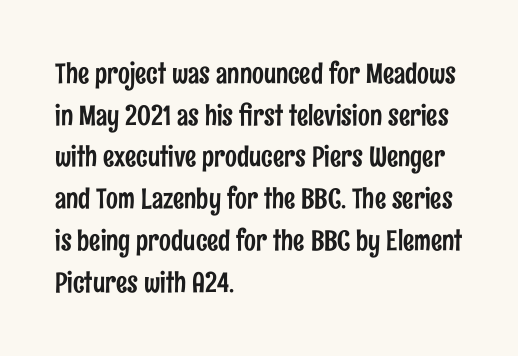
Q: Is the text italic (slanted)? A: No, it is upright.
Q: Is the typeface a serif or a sans-serif typeface? A: Sans-serif.
Q: Is the text underlined? A: No.
Q: How is the paragraph aligned? A: Left-aligned.
Q: Is the spacing between letters normal or unusually wide? A: Normal.
Q: Is the spacing between lines tight, normal or loose? A: Normal.
Q: Width (condensed, normal, or wide)? A: Condensed.
Q: Stroke contrast? A: Low.
Q: x-height? A: Medium.
Q: Monospaced? A: No.
